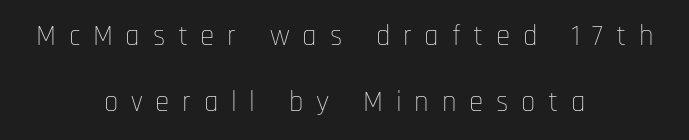
The image shows 29 px thin, condensed sans-serif type, upright; set centered, loose line spacing (2.26x), unusually wide letter spacing (+0.44 em), not underlined; low stroke contrast and a large x-height.
